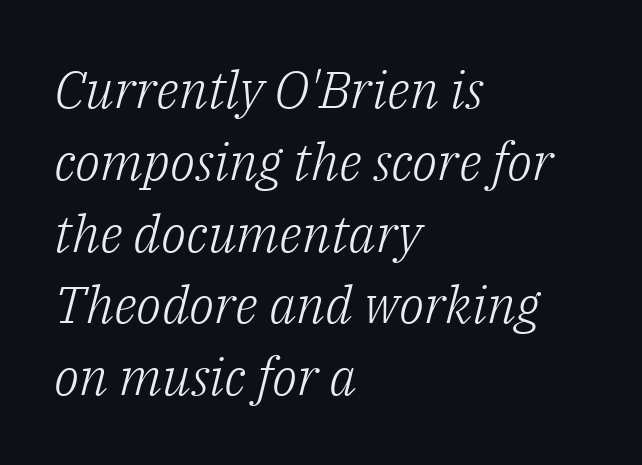
The image shows 52 px light serif type, italic (leaning right); set left-aligned, normal line spacing (1.38x), normal letter spacing, not underlined; low stroke contrast and a medium x-height.
